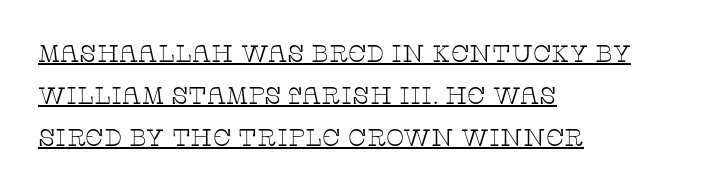
The image shows 24 px text type, upright; set left-aligned, line spacing 1.75x, normal letter spacing, underlined.
